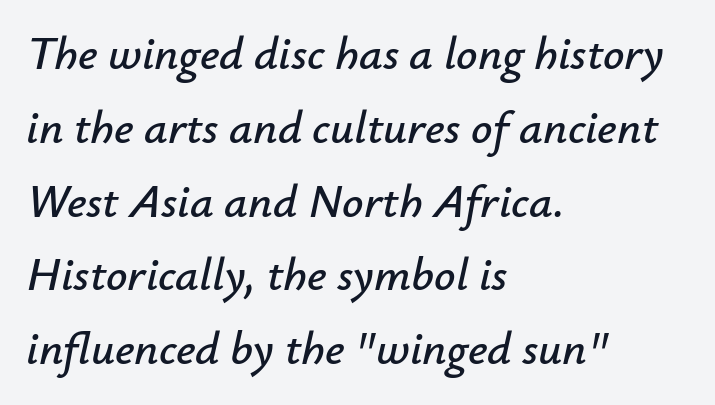
These lines are rendered in a variable-pitch font. Glyph-to-glyph distance matches everyday printed text. Underline: absent. Italic: yes, the glyphs are oblique. Layout note: lines flush left.
